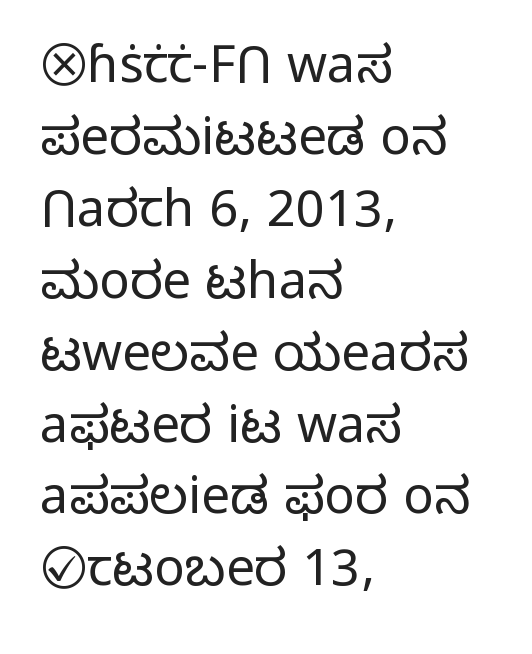
The image shows 51 px light sans-serif type, upright; set left-aligned, normal line spacing (1.41x), normal letter spacing, not underlined; low stroke contrast and a medium x-height.
